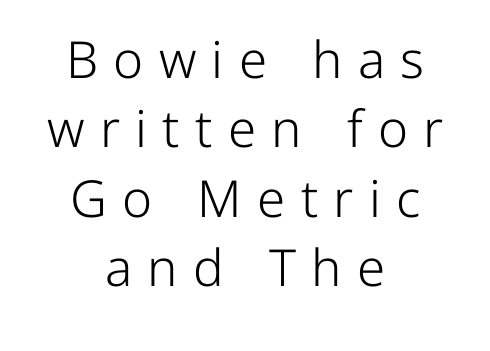
Short note: letters widely spaced. Rule under the text: the space is simply empty. Letters have the restrained weight of plain body copy at most. Both edges are ragged and mirror each other, which tells us the setting is centered. Regarding leading, the lines here are spaced in the standard way.
